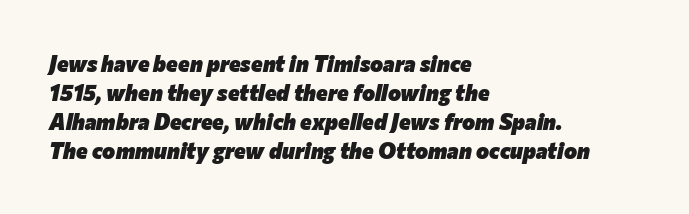
These lines were composed using italics. The horizontal fit of the characters is conventional and even. Notice how the passage keeps a crisp vertical edge on the left only. What's the leading like? Ordinary, nothing unusual. The string is rendered with underlining switched off.
